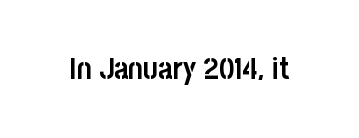
Q: Is the text bold? A: Yes.
Q: Is the text italic (slanted)? A: No, it is upright.
Q: Is the typeface a serif or a sans-serif typeface? A: Sans-serif.
Q: Is the text underlined? A: No.
Q: Is the spacing between letters normal or unusually wide? A: Normal.
Q: Width (condensed, normal, or wide)? A: Condensed.
Q: Stroke contrast? A: Low.
Q: x-height? A: Large.
Q: Monospaced? A: No.
